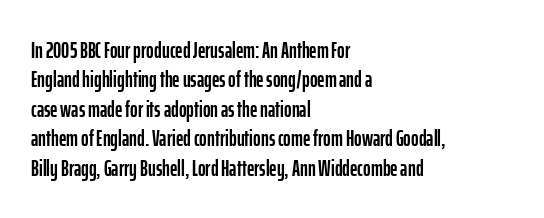
One-word summary of the alignment: left. Posture: vertical. The tracking reads as untouched default to a designer's eye. Each row of text sits above clean, open space. Does the leading feel generous? No, just average.
